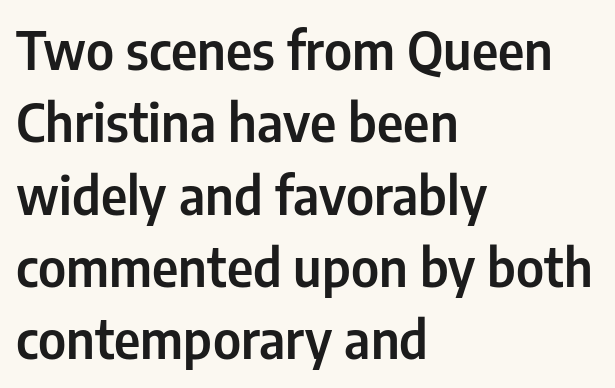
The image shows 52 px condensed sans-serif type, upright; set left-aligned, normal line spacing (1.39x), normal letter spacing, not underlined; low stroke contrast and a medium x-height.
